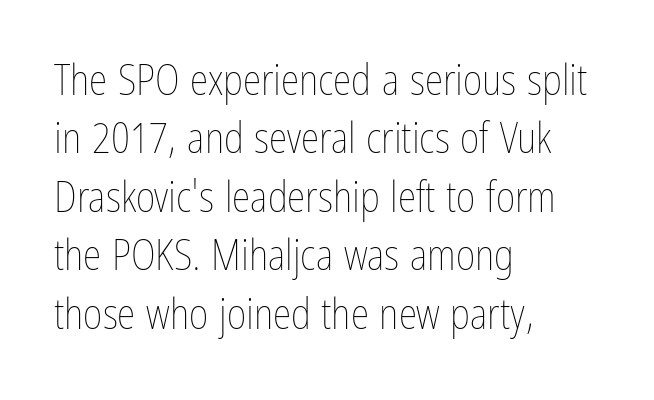
The image shows 42 px thin, condensed type, upright; set left-aligned, normal line spacing (1.39x), normal letter spacing, not underlined; low stroke contrast and a medium x-height.
